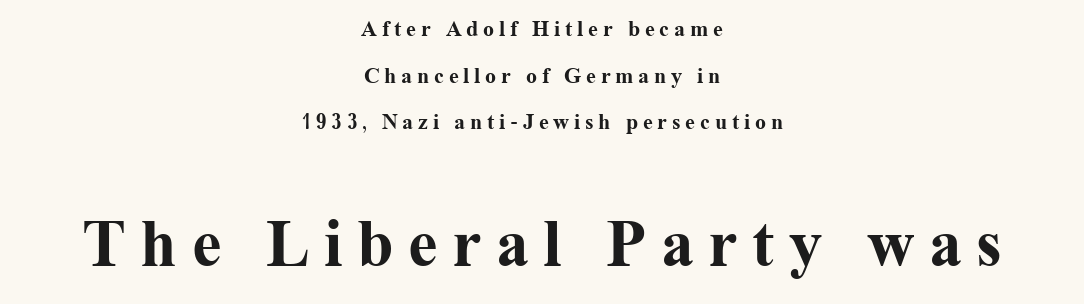
{"serif": "yes", "italic": "no", "bold": "yes", "weight": "bold", "width": "normal", "stroke_contrast": "medium", "x_height": "medium", "monospaced": "no", "underline": "no", "align": "center", "line_spacing": "loose", "line_spacing_ratio": 2.12, "letter_spacing": "wide", "letter_spacing_em": 0.22, "larger_block": "second", "size_ratio": 3.0, "glyph_px": 66}
